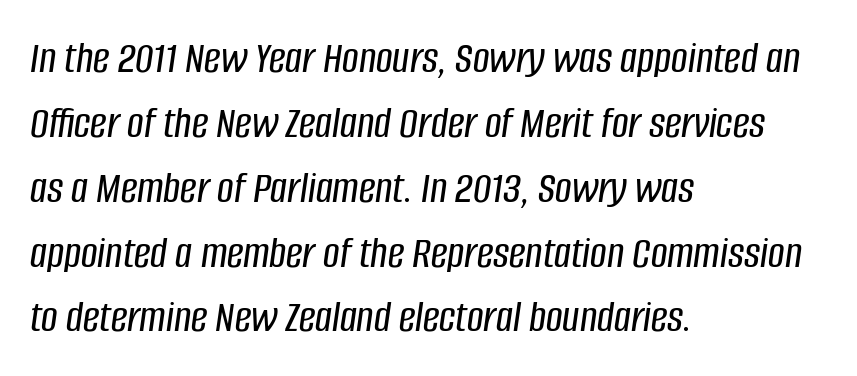
The image shows 46 px condensed type, italic (leaning right); set left-aligned, normal line spacing (1.41x), normal letter spacing, not underlined; low stroke contrast and a large x-height.
